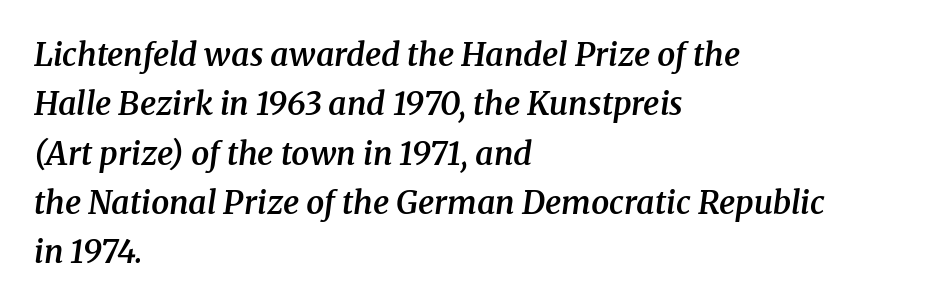
To sum up the face: it has serifs. Successive baselines arrive at the customary interval. Is this a fixed-width face? No — the glyphs have proportional, varying widths. Leftover space on each line is placed entirely after the last word. Caption: standard tracking, unaltered. Does the lettering tilt? It does — this is italic.
